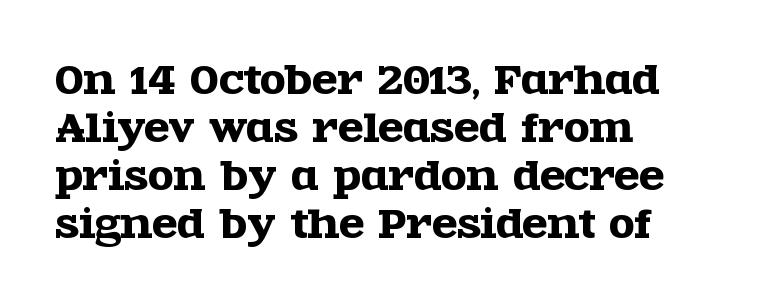
Q: Is the text italic (slanted)? A: No, it is upright.
Q: Is the typeface a serif or a sans-serif typeface? A: Serif.
Q: Is the text underlined? A: No.
Q: How is the paragraph aligned? A: Left-aligned.
Q: Is the spacing between letters normal or unusually wide? A: Normal.
Q: Is the spacing between lines tight, normal or loose? A: Normal.
Q: Width (condensed, normal, or wide)? A: Wide.
Q: x-height? A: Large.
Q: Monospaced? A: No.
